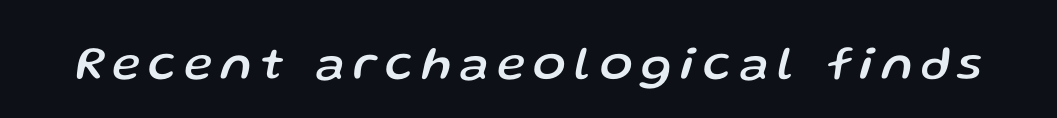
Q: Is the text italic (slanted)? A: Yes, it leans right by about 13 degrees.
Q: Is the text underlined? A: No.
Q: Width (condensed, normal, or wide)? A: Normal.
Q: Stroke contrast? A: Low.
Q: x-height? A: Medium.
Q: Monospaced? A: No.
